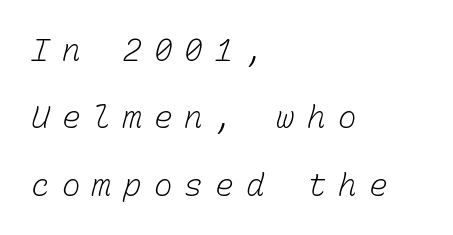
Q: Is the text bold? A: No.
Q: Is the text underlined? A: No.
Q: How is the paragraph aligned? A: Left-aligned.
Q: Is the spacing between letters normal or unusually wide? A: Unusually wide.
Q: Is the spacing between lines tight, normal or loose? A: Loose.
Q: Width (condensed, normal, or wide)? A: Normal.
Q: Stroke contrast? A: Low.
Q: x-height? A: Medium.
Q: Monospaced? A: Yes.
